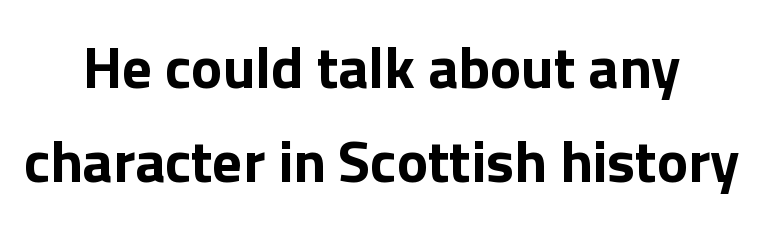
The image shows 59 px bold sans-serif type, upright; set centered, normal line spacing (1.59x), normal letter spacing, not underlined; a medium x-height.
